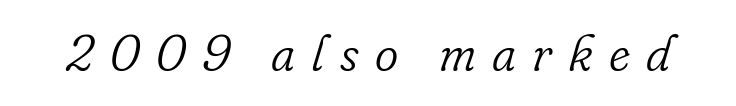
Q: Is the text bold? A: No.
Q: Is the text italic (slanted)? A: Yes, it leans right by about 16 degrees.
Q: Is the typeface a serif or a sans-serif typeface? A: Serif.
Q: Is the text underlined? A: No.
Q: Is the spacing between letters normal or unusually wide? A: Unusually wide.
Q: Width (condensed, normal, or wide)? A: Normal.
Q: Stroke contrast? A: Low.
Q: x-height? A: Small.
Q: Monospaced? A: No.
